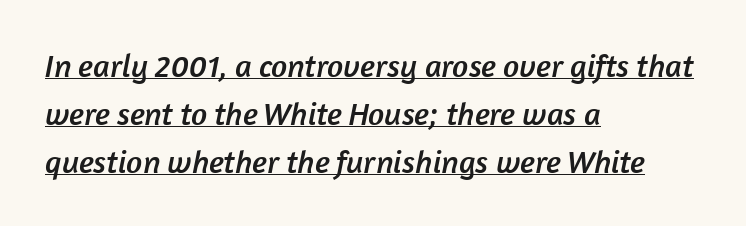
The image shows 32 px sans-serif type; set left-aligned, normal line spacing (1.5x), normal letter spacing, underlined; low stroke contrast and a medium x-height.
